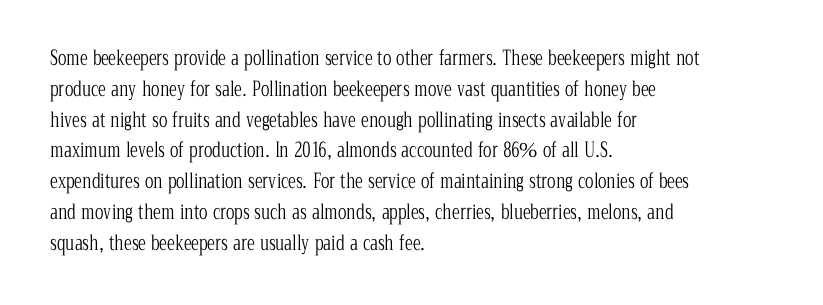
Q: Is the text bold? A: No.
Q: Is the text italic (slanted)? A: No, it is upright.
Q: Is the text underlined? A: No.
Q: How is the paragraph aligned? A: Left-aligned.
Q: Is the spacing between letters normal or unusually wide? A: Normal.
Q: Is the spacing between lines tight, normal or loose? A: Normal.
